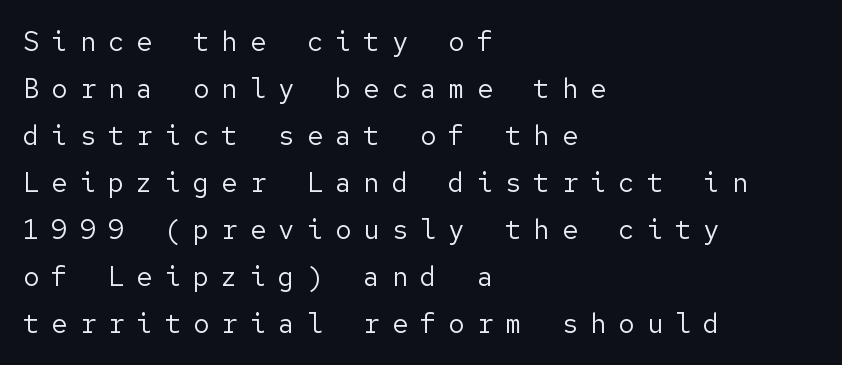
{"italic": "no", "bold": "no", "underline": "no", "align": "left", "line_spacing_ratio": 1.74, "letter_spacing": "wide", "letter_spacing_em": 0.45, "glyph_px": 27}
